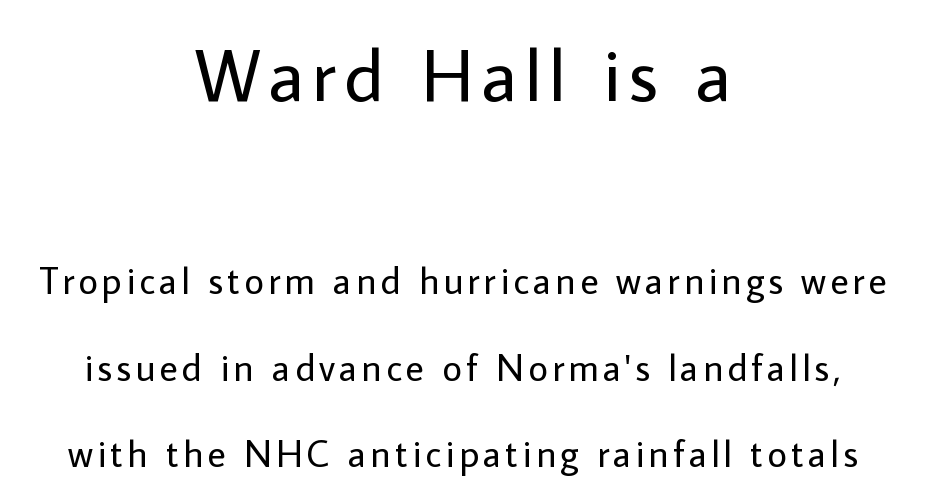
Does the copy run flush right? No — it is centered line by line. The block of text is sparse from top to bottom, with ample space between rows. The typeface has the unassuming heft of standard copy or less. The foot of each line stays bare and open. It's the straight-up-and-down kind of type.
